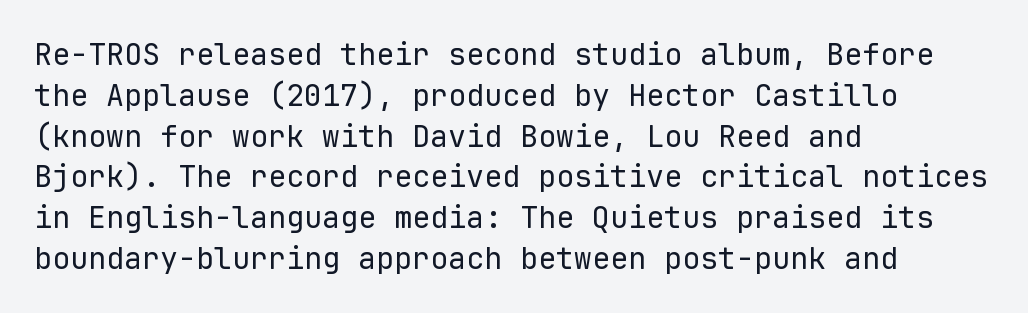
{"serif": "no", "italic": "no", "bold": "no", "weight": "regular", "width": "normal", "stroke_contrast": "low", "x_height": "medium", "monospaced": "yes", "underline": "no", "align": "left", "line_spacing": "normal", "line_spacing_ratio": 1.36, "letter_spacing": "normal", "letter_spacing_em": 0.0, "glyph_px": 30}
